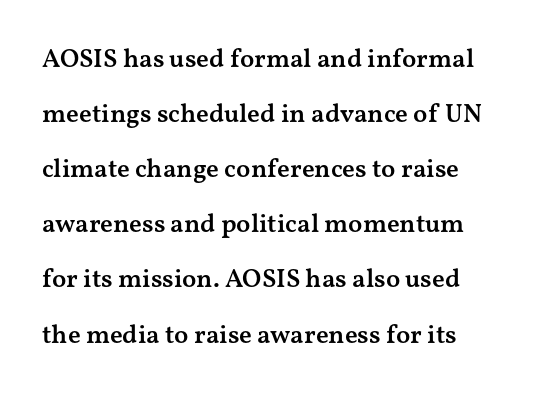
This block would shrink considerably if given ordinary leading; it's expanded now. The tracking reads as untouched default to a designer's eye. Descenders hang freely into open space. Firm but not heavy-handed strokes: this text is semibold.
